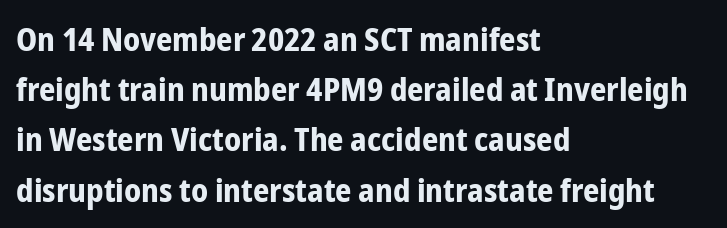
{"serif": "no", "italic": "no", "bold": "yes", "weight": "bold", "width": "condensed", "stroke_contrast": "low", "x_height": "medium", "monospaced": "no", "underline": "no", "align": "left", "line_spacing": "normal", "line_spacing_ratio": 1.57, "letter_spacing": "normal", "letter_spacing_em": 0.0, "glyph_px": 32}
